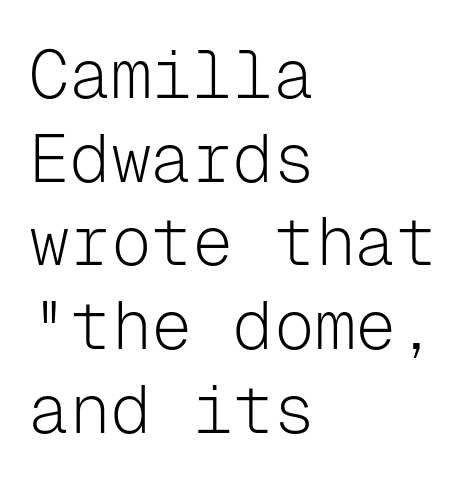
{"serif": "no", "italic": "no", "bold": "no", "weight": "light", "width": "normal", "stroke_contrast": "low", "x_height": "medium", "monospaced": "yes", "underline": "no", "align": "left", "line_spacing_ratio": 1.23, "letter_spacing": "normal", "letter_spacing_em": 0.0, "glyph_px": 68}
